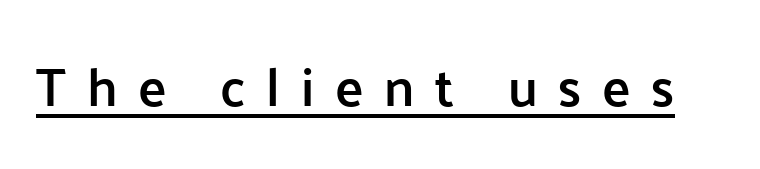
The glyphs in this specimen are sans serif. Short note: letters widely spaced. The rendering uses natural spacing where letterforms have individual widths. In terms of weight, the rendering is demibold, just under bold. The font's upright variant was chosen for this text.
